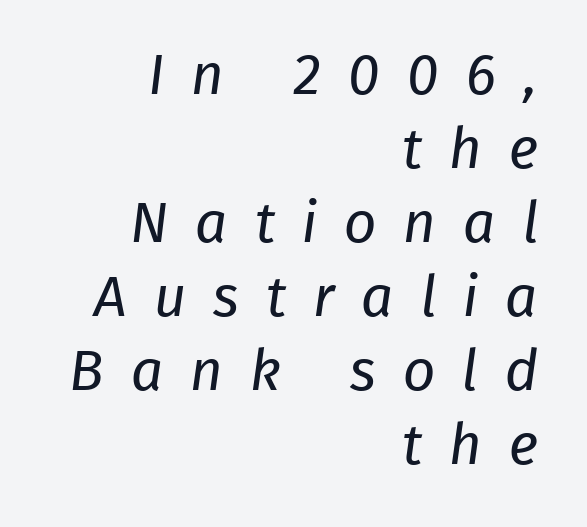
Q: Is the text bold? A: No.
Q: Is the typeface a serif or a sans-serif typeface? A: Sans-serif.
Q: Is the text underlined? A: No.
Q: How is the paragraph aligned? A: Right-aligned.
Q: Is the spacing between letters normal or unusually wide? A: Unusually wide.
Q: Is the spacing between lines tight, normal or loose? A: Normal.
Q: Width (condensed, normal, or wide)? A: Normal.
Q: Stroke contrast? A: Low.
Q: x-height? A: Medium.
Q: Monospaced? A: No.
